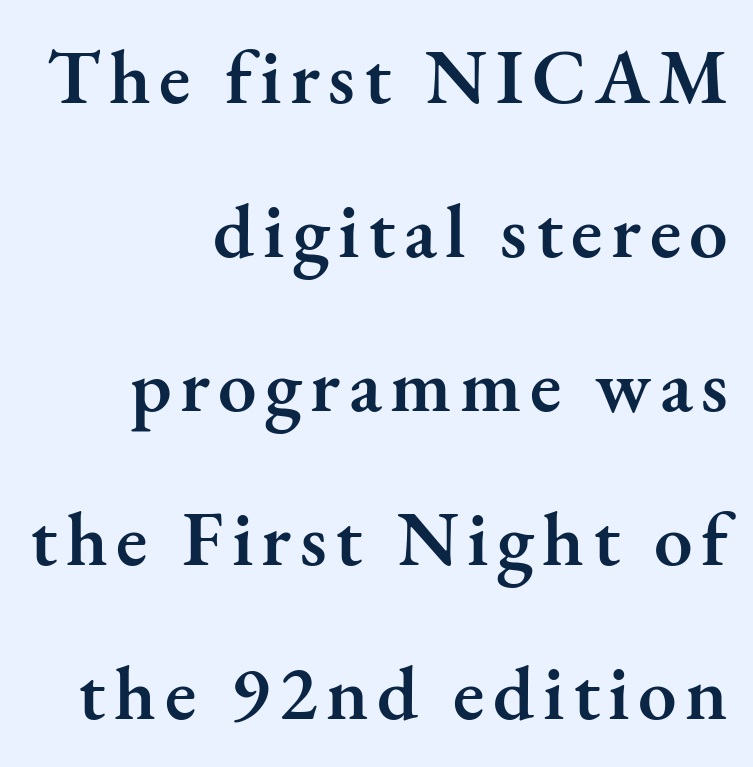
The image shows 77 px semibold serif type, upright; set right-aligned, loose line spacing (2.0x), not underlined; medium stroke contrast and a small x-height.
